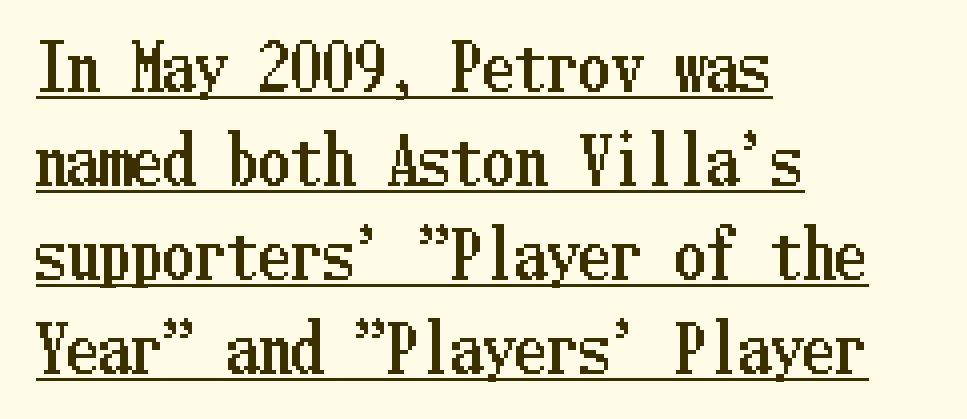
Q: Is the text italic (slanted)? A: No, it is upright.
Q: Is the text underlined? A: Yes.
Q: How is the paragraph aligned? A: Left-aligned.
Q: Is the spacing between letters normal or unusually wide? A: Normal.
Q: Is the spacing between lines tight, normal or loose? A: Normal.
Q: Width (condensed, normal, or wide)? A: Condensed.
Q: Stroke contrast? A: Low.
Q: x-height? A: Medium.
